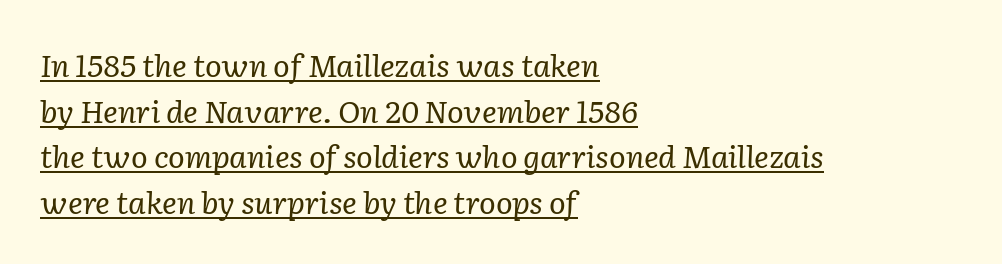
Stems and bowls with no extra thickness — not bold. Note: serifs present on the glyphs. All the whitespace from short lines collects on the right. Is there much room between lines? A standard amount, neither cramped nor airy.
